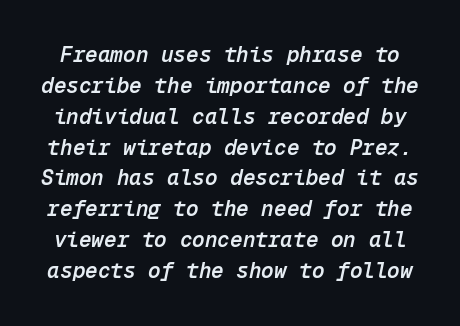
The image shows 21 px text type, italic (leaning right); set normal line spacing (1.47x), normal letter spacing, not underlined.
